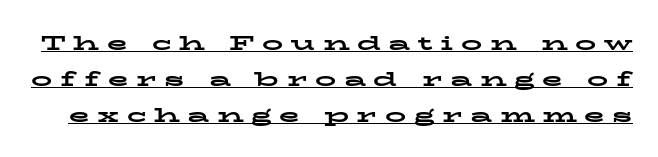
Q: Is the text bold? A: Yes.
Q: Is the text italic (slanted)? A: No, it is upright.
Q: Is the text underlined? A: Yes.
Q: Is the spacing between letters normal or unusually wide? A: Unusually wide.
